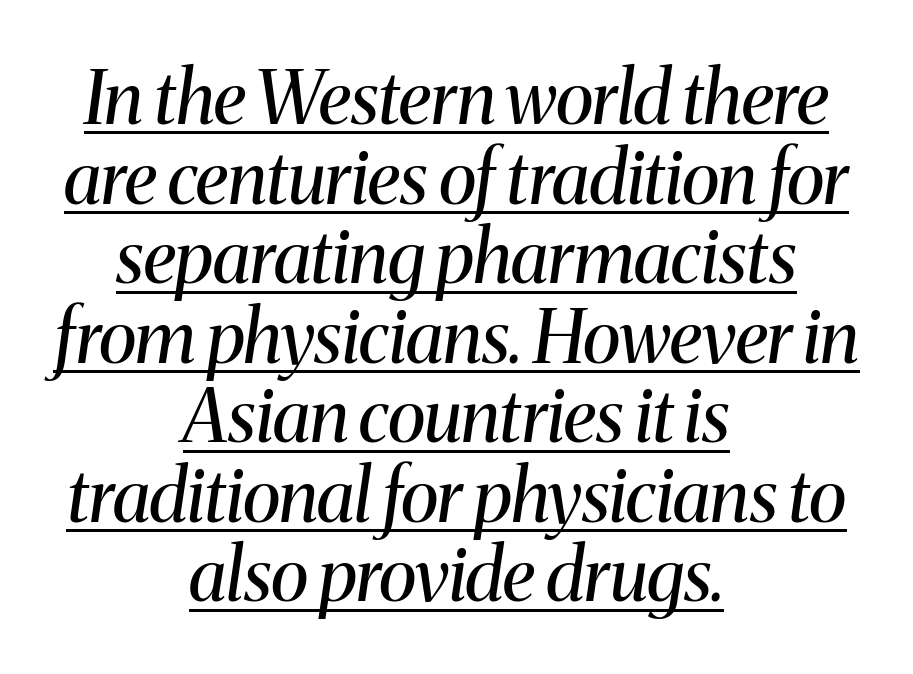
The image shows 73 px regular-weight serif type, italic (leaning right); set centered, tight line spacing (1.09x), normal letter spacing, underlined; medium stroke contrast and a medium x-height.
